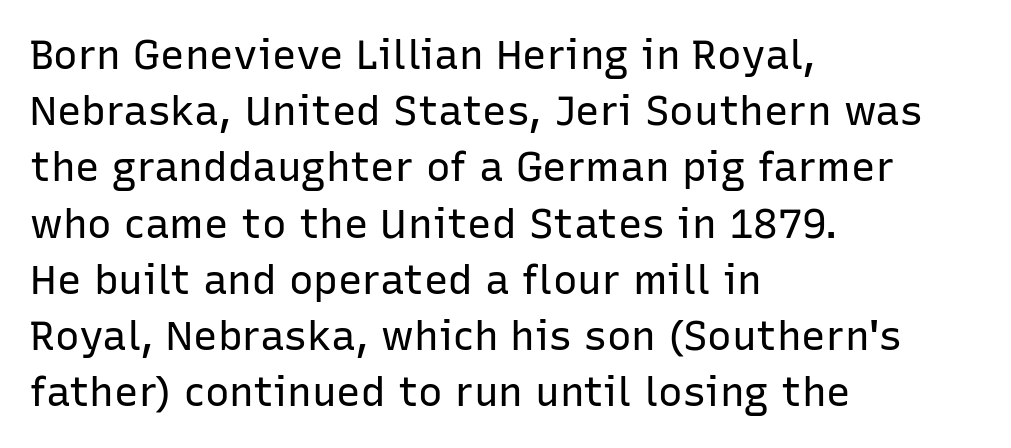
The image shows 41 px regular-weight sans-serif type, upright; set left-aligned, normal line spacing (1.37x), normal letter spacing, not underlined; low stroke contrast and a medium x-height.
